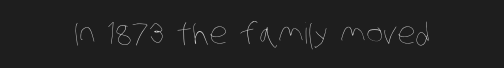
{"bold": "no", "weight": "thin", "width": "condensed", "stroke_contrast": "low", "x_height": "large", "monospaced": "no", "underline": "no", "letter_spacing": "normal", "letter_spacing_em": 0.0, "glyph_px": 29}
